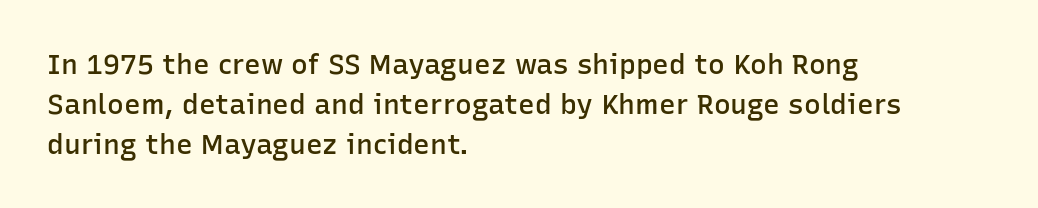
Q: Is the text bold? A: Semi-bold.
Q: Is the text italic (slanted)? A: No, it is upright.
Q: Is the typeface a serif or a sans-serif typeface? A: Sans-serif.
Q: Is the text underlined? A: No.
Q: How is the paragraph aligned? A: Left-aligned.
Q: Is the spacing between letters normal or unusually wide? A: Normal.
Q: Is the spacing between lines tight, normal or loose? A: Normal.
Q: Width (condensed, normal, or wide)? A: Normal.
Q: Stroke contrast? A: Low.
Q: x-height? A: Medium.
Q: Monospaced? A: No.
